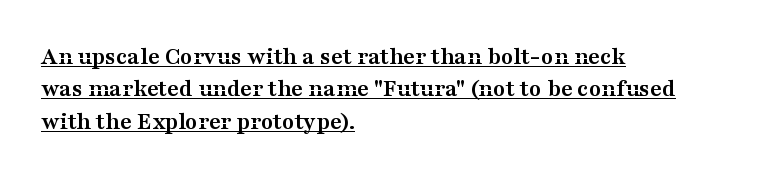
Reading down the column, the eye jumps a familiar distance to each next line. Strokes here are thick enough to call this a true bold. Nobody touched the tracking dial on this one. The words here are underlined.
